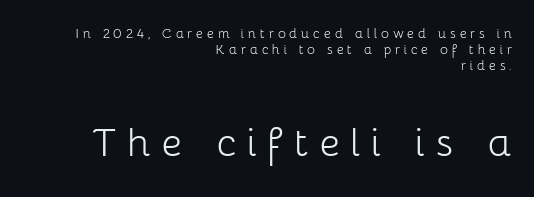
The image shows 50 px light sans-serif type, upright; set right-aligned, tight line spacing (0.95x), unusually wide letter spacing (+0.21 em), not underlined; the second (bottom) block is 2.94x larger; low stroke contrast and a medium x-height.
